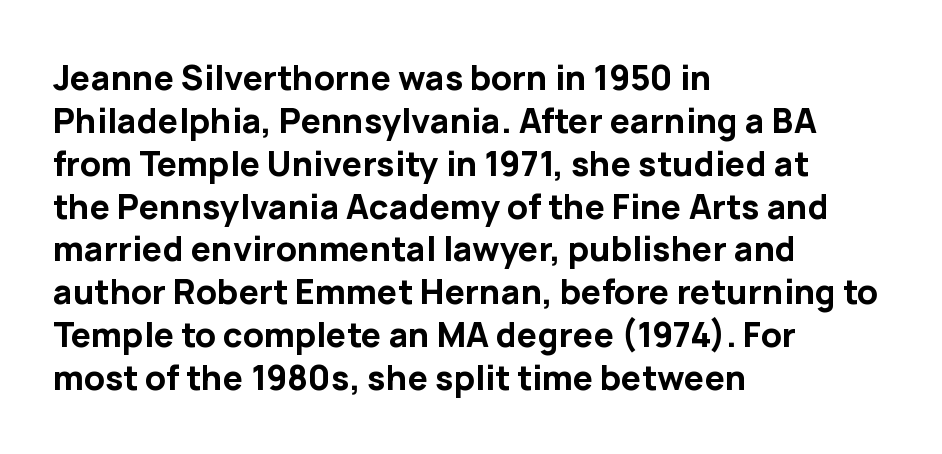
The image shows 34 px bold sans-serif type, upright; set left-aligned, normal line spacing (1.26x), normal letter spacing, not underlined; low stroke contrast and a medium x-height.
